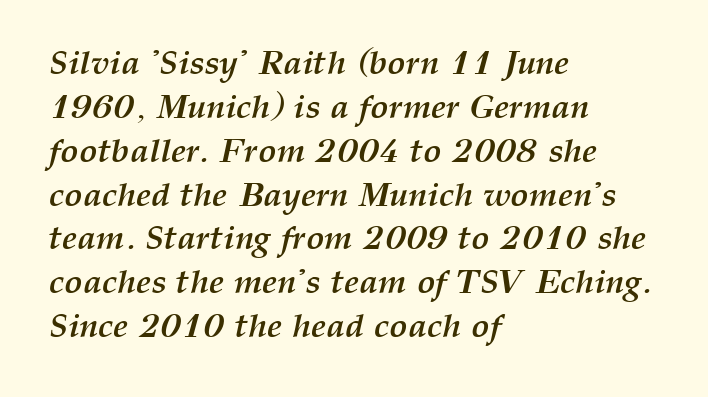
The image shows 34 px semibold type, italic (leaning right); set left-aligned, normal line spacing (1.29x), normal letter spacing, not underlined; medium stroke contrast and a medium x-height.
